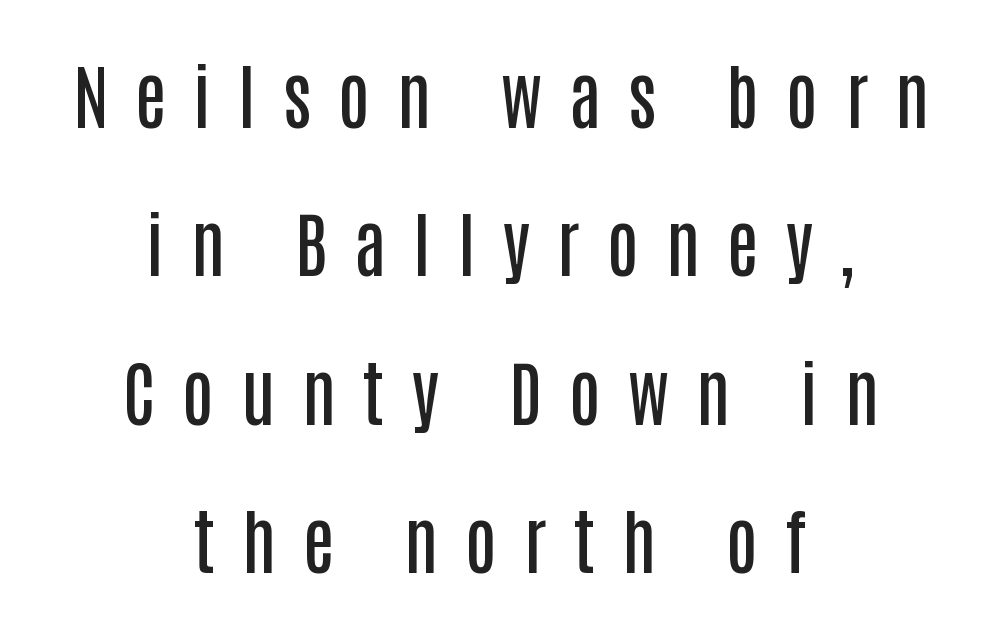
These lines are composed in type without serifs. Slightly chunky letters — semibold, I'd say, not full bold. Leading is clearly above the norm, producing a sparse column. The specimen reads as upright at a glance. Spacing verdict: proportional, widths tailored to each character. Visually the block forms a symmetrical silhouette, jagged on both flanks.
